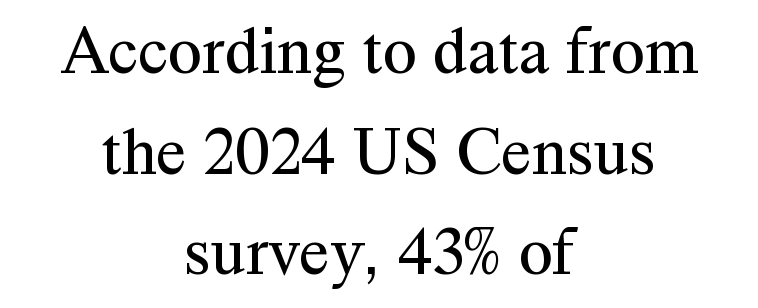
No extra tracking has been applied to these lines. The typesetter chose a symmetrical, centered arrangement here. Has an underline been added? It has not. The letterforms sit at book weight or below.
